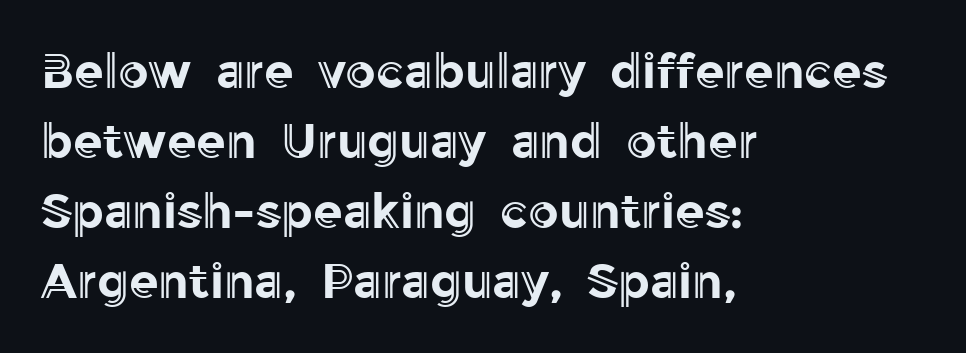
The image shows 48 px text type, upright; set left-aligned, normal line spacing (1.46x), normal letter spacing, not underlined; a medium x-height.
